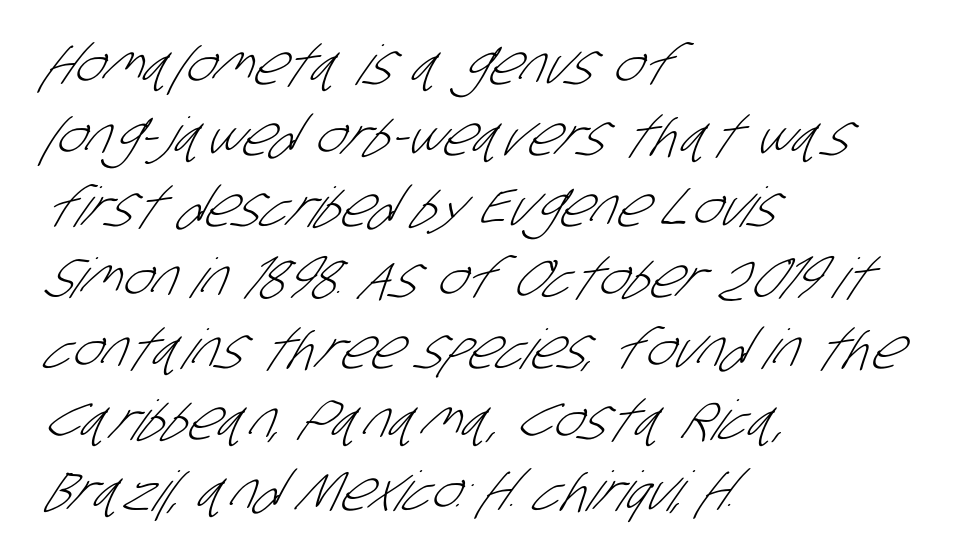
{"serif": "no", "bold": "no", "weight": "light", "width": "condensed", "stroke_contrast": "low", "x_height": "large", "monospaced": "no", "underline": "no", "align": "left", "line_spacing": "normal", "line_spacing_ratio": 1.29, "letter_spacing": "normal", "letter_spacing_em": 0.0, "glyph_px": 55}
